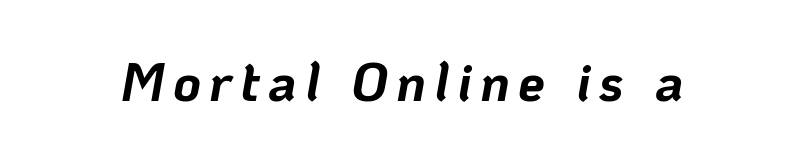
The image shows 54 px bold type, italic (leaning right); set not underlined; low stroke contrast and a medium x-height.
